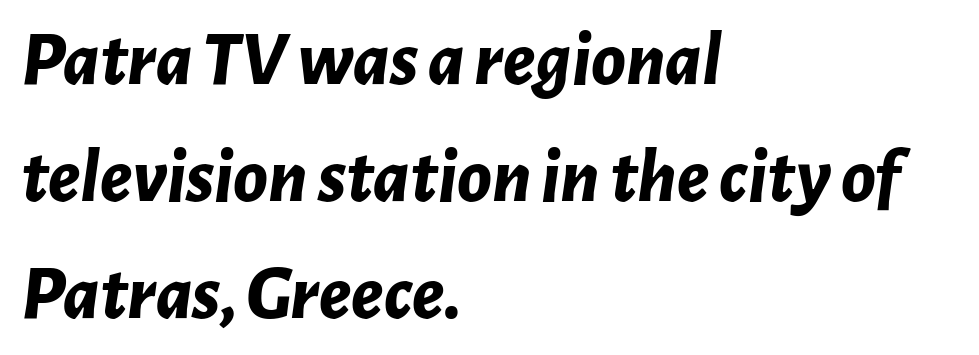
The image shows 78 px bold type, italic (leaning right); set left-aligned, normal line spacing (1.5x), normal letter spacing, not underlined; low stroke contrast and a medium x-height.
